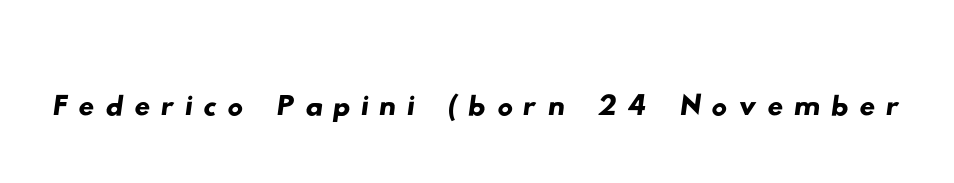
Q: Is the typeface a serif or a sans-serif typeface? A: Sans-serif.
Q: Is the text underlined? A: No.
Q: Width (condensed, normal, or wide)? A: Wide.
Q: Stroke contrast? A: Low.
Q: x-height? A: Small.
Q: Monospaced? A: No.
